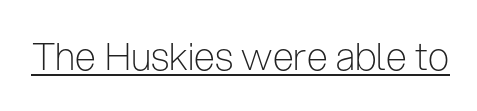
Q: Is the text bold? A: No.
Q: Is the text italic (slanted)? A: No, it is upright.
Q: Is the typeface a serif or a sans-serif typeface? A: Sans-serif.
Q: Is the text underlined? A: Yes.
Q: Is the spacing between letters normal or unusually wide? A: Normal.
Q: Width (condensed, normal, or wide)? A: Condensed.
Q: Stroke contrast? A: Low.
Q: x-height? A: Medium.
Q: Monospaced? A: No.
